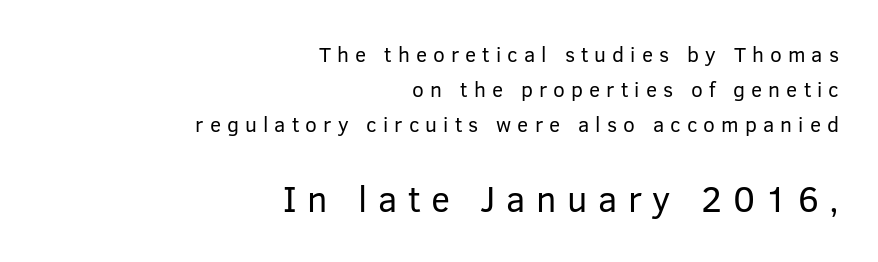
Q: Is the text bold? A: No.
Q: Is the text italic (slanted)? A: No, it is upright.
Q: Is the typeface a serif or a sans-serif typeface? A: Sans-serif.
Q: Is the text underlined? A: No.
Q: How is the paragraph aligned? A: Right-aligned.
Q: Is the spacing between letters normal or unusually wide? A: Unusually wide.
Q: Is the spacing between lines tight, normal or loose? A: Normal.
Q: Which block of text is set in a larger size, the first (top) or the second (bottom)? A: The second (bottom) one.
Q: Width (condensed, normal, or wide)? A: Normal.
Q: Stroke contrast? A: Low.
Q: x-height? A: Medium.
Q: Monospaced? A: No.
